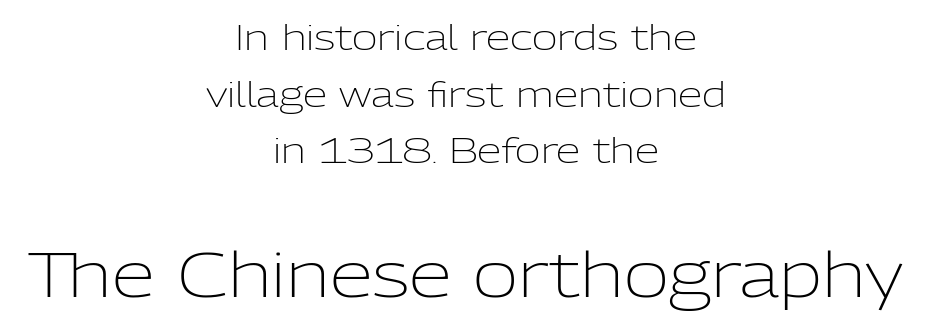
{"serif": "no", "italic": "no", "bold": "no", "weight": "light", "width": "normal", "stroke_contrast": "low", "x_height": "medium", "monospaced": "no", "underline": "no", "align": "center", "line_spacing": "normal", "line_spacing_ratio": 1.62, "letter_spacing": "normal", "letter_spacing_em": 0.0, "larger_block": "second", "size_ratio": 1.77, "glyph_px": 62}
